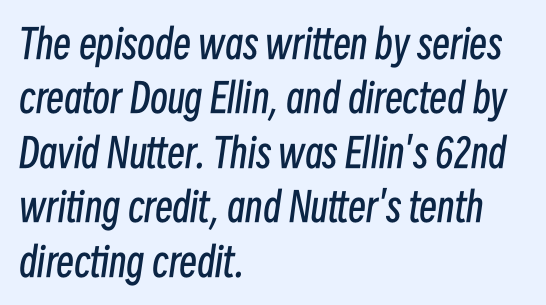
Style check: oblique. The block of text has a typical density, with ordinary space between rows. The font sits on the lighter half of the weight spectrum, regular included. Spacing verdict: proportional, widths tailored to each character. Any mark beneath the type? The region is blank. Nothing unusual about the tracking: characters are spaced as the font intends.
